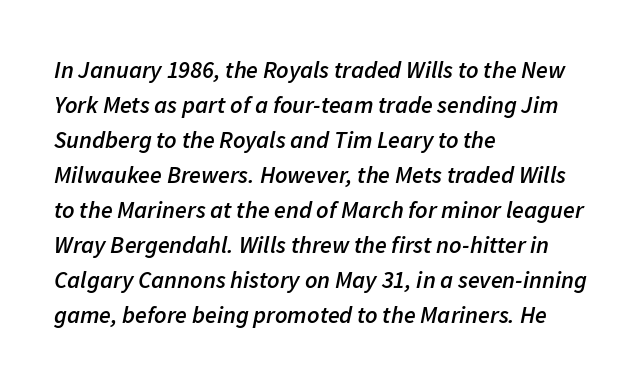
{"italic": "yes", "lean": "right", "slant_degrees": 11, "bold": "semi", "underline": "no", "align": "left", "line_spacing": "normal", "line_spacing_ratio": 1.46, "letter_spacing": "normal", "letter_spacing_em": 0.0, "glyph_px": 24}
